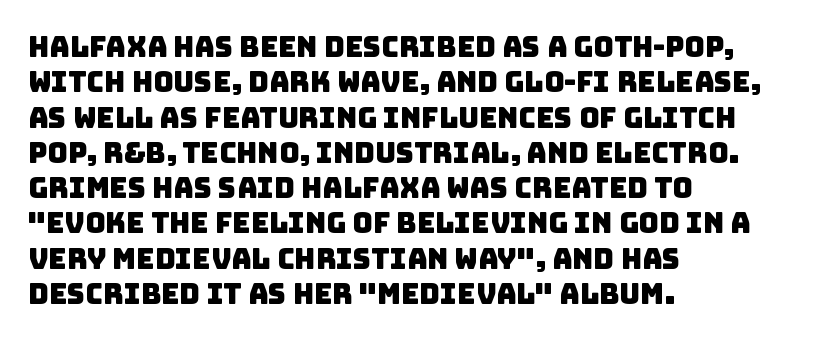
Q: Is the typeface a serif or a sans-serif typeface? A: Sans-serif.
Q: Is the text underlined? A: No.
Q: How is the paragraph aligned? A: Left-aligned.
Q: Is the spacing between letters normal or unusually wide? A: Normal.
Q: Is the spacing between lines tight, normal or loose? A: Normal.
Q: Width (condensed, normal, or wide)? A: Normal.
Q: Stroke contrast? A: Low.
Q: x-height? A: Large.
Q: Monospaced? A: No.
